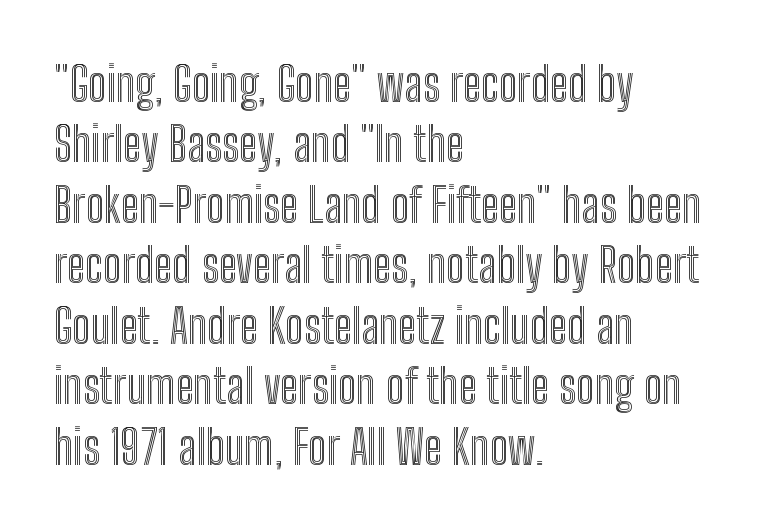
Q: Is the text italic (slanted)? A: No, it is upright.
Q: Is the text underlined? A: No.
Q: How is the paragraph aligned? A: Left-aligned.
Q: Is the spacing between letters normal or unusually wide? A: Normal.
Q: Is the spacing between lines tight, normal or loose? A: Normal.
Q: Width (condensed, normal, or wide)? A: Condensed.
Q: x-height? A: Medium.
Q: Monospaced? A: No.
